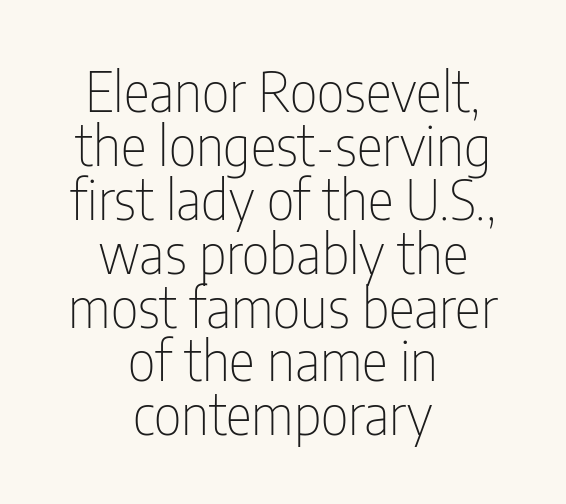
The image shows 55 px thin, condensed sans-serif type, upright; set centered, tight line spacing (0.98x), normal letter spacing, not underlined; low stroke contrast and a medium x-height.
